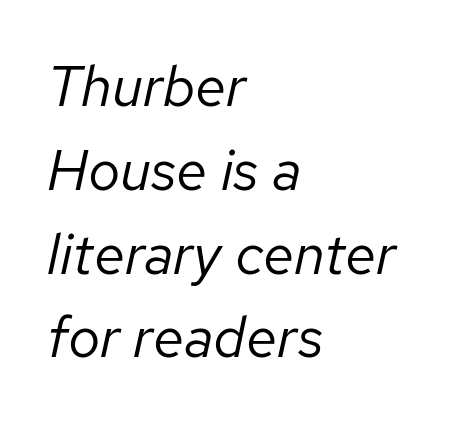
Quick note: interline space is typical. Nothing unusual about the tracking: characters are spaced as the font intends. Spacing verdict: proportional, widths tailored to each character. The rendering anchors every line to the left-hand side.
